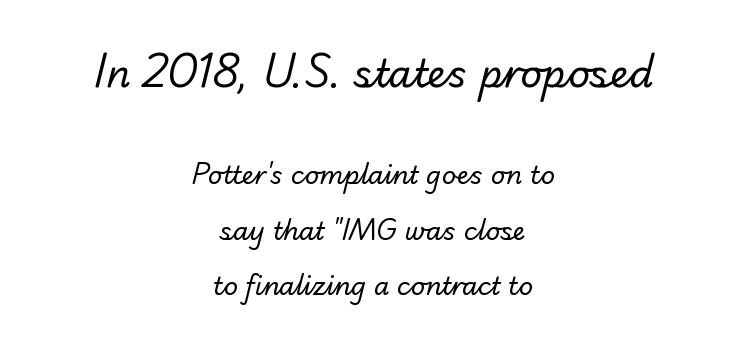
Q: Is the text bold? A: No.
Q: Is the typeface a serif or a sans-serif typeface? A: Sans-serif.
Q: Is the text underlined? A: No.
Q: How is the paragraph aligned? A: Centered.
Q: Is the spacing between letters normal or unusually wide? A: Normal.
Q: Is the spacing between lines tight, normal or loose? A: Loose.
Q: Which block of text is set in a larger size, the first (top) or the second (bottom)? A: The first (top) one.
Q: Width (condensed, normal, or wide)? A: Normal.
Q: Stroke contrast? A: Low.
Q: x-height? A: Small.
Q: Monospaced? A: No.
